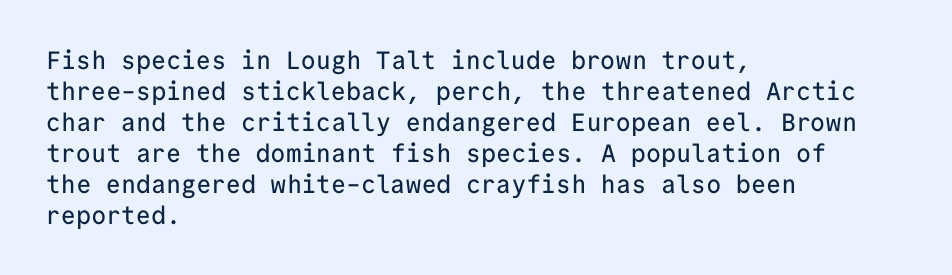
{"italic": "no", "underline": "no", "align": "left", "line_spacing_ratio": 1.24, "letter_spacing": "normal", "letter_spacing_em": 0.0, "glyph_px": 25}
